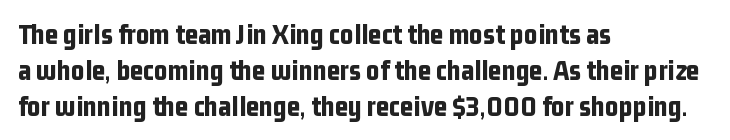
Q: Is the text bold? A: Yes.
Q: Is the text italic (slanted)? A: No, it is upright.
Q: Is the typeface a serif or a sans-serif typeface? A: Sans-serif.
Q: Is the text underlined? A: No.
Q: How is the paragraph aligned? A: Left-aligned.
Q: Is the spacing between letters normal or unusually wide? A: Normal.
Q: Width (condensed, normal, or wide)? A: Condensed.
Q: Stroke contrast? A: Low.
Q: x-height? A: Medium.
Q: Monospaced? A: No.
